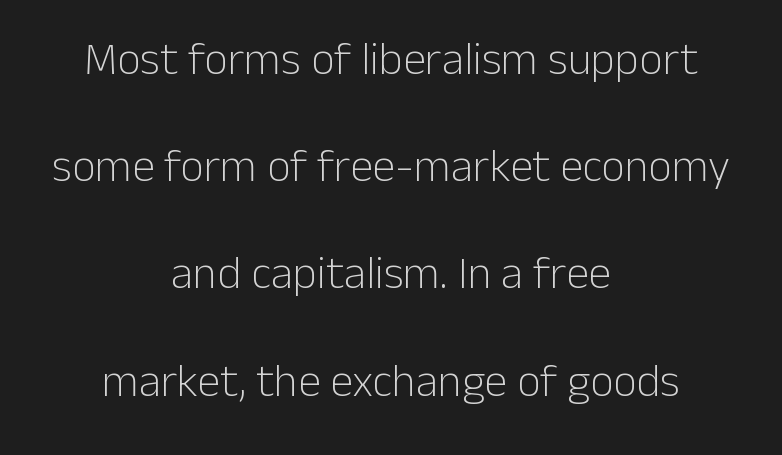
Q: Is the text bold? A: No.
Q: Is the text italic (slanted)? A: No, it is upright.
Q: Is the typeface a serif or a sans-serif typeface? A: Sans-serif.
Q: Is the text underlined? A: No.
Q: How is the paragraph aligned? A: Centered.
Q: Is the spacing between letters normal or unusually wide? A: Normal.
Q: Is the spacing between lines tight, normal or loose? A: Loose.
Q: Width (condensed, normal, or wide)? A: Normal.
Q: Stroke contrast? A: Low.
Q: x-height? A: Medium.
Q: Monospaced? A: No.
